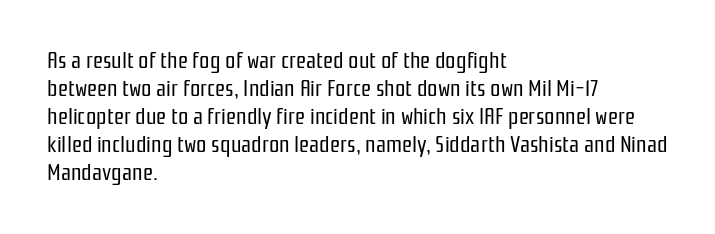
The image shows 23 px text type, upright; set left-aligned, line spacing 1.22x, normal letter spacing, not underlined.
